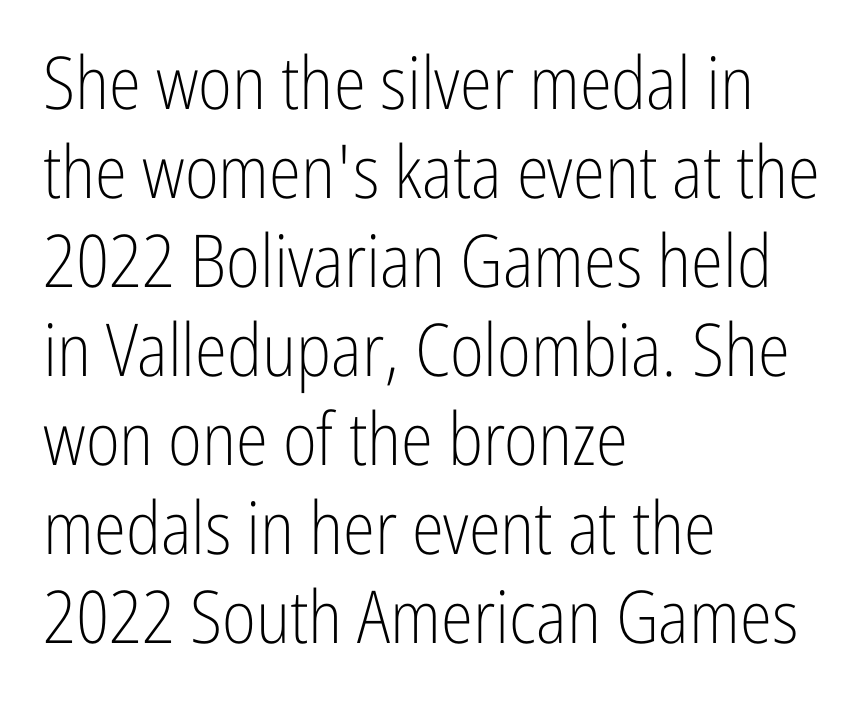
Here the glyphs are tracked normally, forming tight word shapes. Layout note: lines flush left. Do the letters lean? They stand straight. Note the varied advance widths — an 'i' is clearly narrower than an 'm'.
